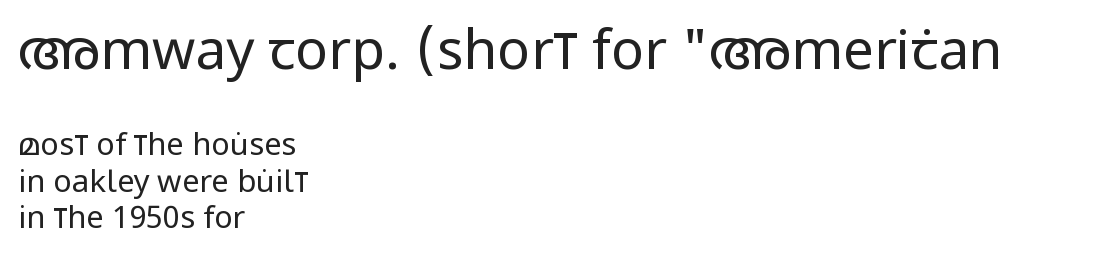
Q: Is the text bold? A: No.
Q: Is the text italic (slanted)? A: No, it is upright.
Q: Is the typeface a serif or a sans-serif typeface? A: Sans-serif.
Q: Is the text underlined? A: No.
Q: How is the paragraph aligned? A: Left-aligned.
Q: Is the spacing between letters normal or unusually wide? A: Normal.
Q: Which block of text is set in a larger size, the first (top) or the second (bottom)? A: The first (top) one.
Q: Width (condensed, normal, or wide)? A: Condensed.
Q: Stroke contrast? A: Low.
Q: x-height? A: Large.
Q: Monospaced? A: No.
